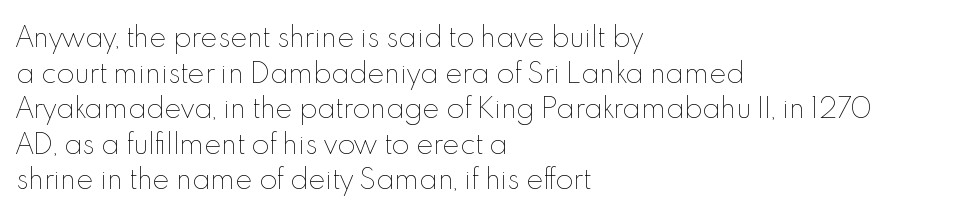
Q: Is the text bold? A: No.
Q: Is the text italic (slanted)? A: No, it is upright.
Q: Is the text underlined? A: No.
Q: How is the paragraph aligned? A: Left-aligned.
Q: Is the spacing between letters normal or unusually wide? A: Normal.
Q: Is the spacing between lines tight, normal or loose? A: Normal.
